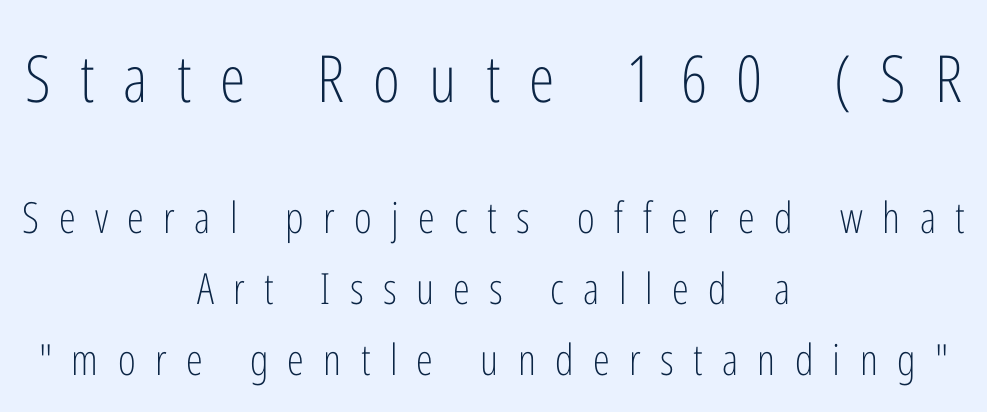
The rendering shows plain stroke endings on the letterforms — a sans-serif design. Varying glyph widths throughout — classic text-font behaviour. The compositor balanced each line on the midline. This sample uses an upright cut, with every glyph sitting square on the baseline. Decoration check: the copy has no underline. Stems and bowls with no extra thickness — not bold.
